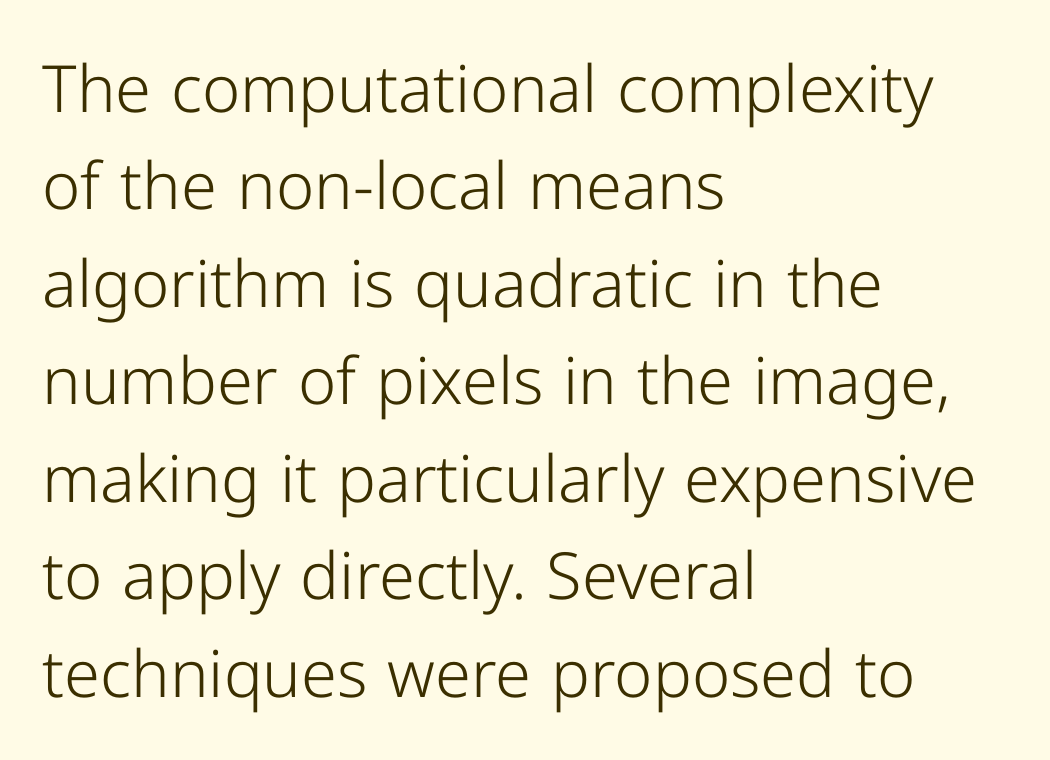
Q: Is the text bold? A: No.
Q: Is the text italic (slanted)? A: No, it is upright.
Q: Is the typeface a serif or a sans-serif typeface? A: Sans-serif.
Q: Is the text underlined? A: No.
Q: How is the paragraph aligned? A: Left-aligned.
Q: Is the spacing between letters normal or unusually wide? A: Normal.
Q: Is the spacing between lines tight, normal or loose? A: Normal.
Q: Width (condensed, normal, or wide)? A: Normal.
Q: Stroke contrast? A: Low.
Q: x-height? A: Medium.
Q: Monospaced? A: No.
